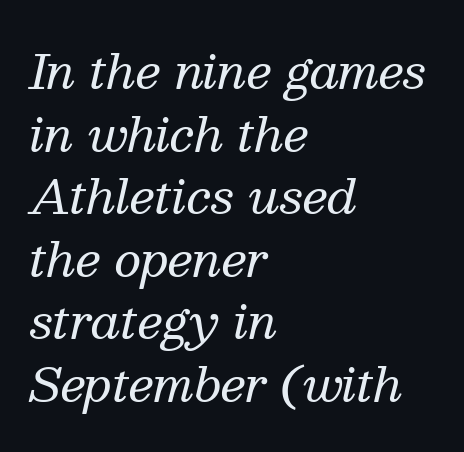
The rendering uses a moderate line-height, typical for paragraphs. Character widths vary here, with narrow letters taking less room than wide ones. Has an underline been added? It has not. Slant detected: the letters are inclined. No heavy texture on the line: the type isn't bold.
